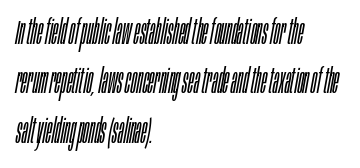
The image shows 35 px light, condensed type, italic (leaning right); set left-aligned, normal line spacing (1.41x), normal letter spacing, not underlined; low stroke contrast and a large x-height.
